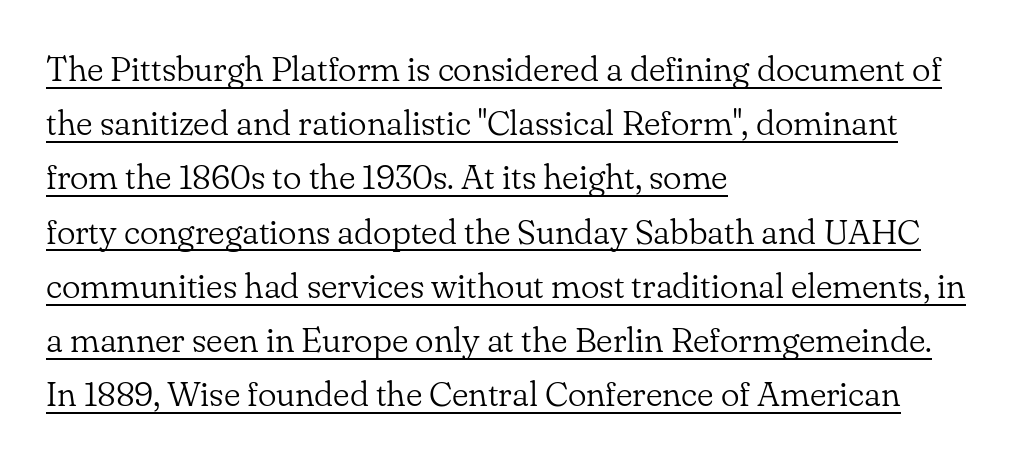
Every stem runs plumb, perpendicular to the baseline. Proportional: the letters do not fall into vertical columns. The words here are underlined. Which margin do the lines hug? The left one — the right edge is uneven.
